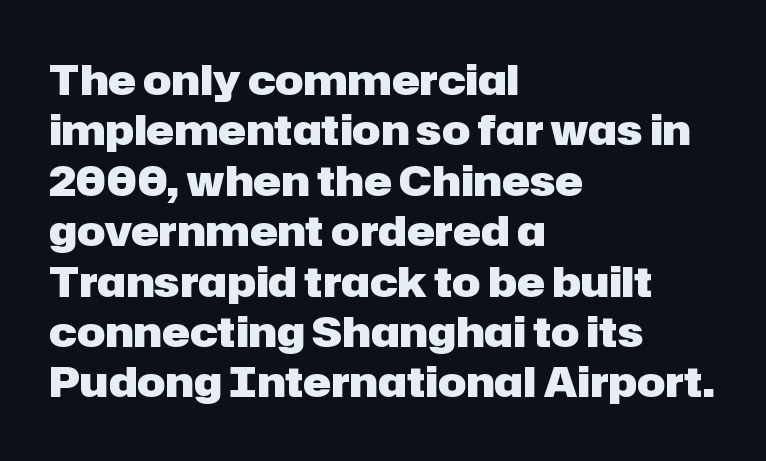
Q: Is the text bold? A: Yes.
Q: Is the text italic (slanted)? A: No, it is upright.
Q: Is the typeface a serif or a sans-serif typeface? A: Sans-serif.
Q: Is the text underlined? A: No.
Q: How is the paragraph aligned? A: Left-aligned.
Q: Is the spacing between letters normal or unusually wide? A: Normal.
Q: Width (condensed, normal, or wide)? A: Normal.
Q: Stroke contrast? A: Low.
Q: x-height? A: Medium.
Q: Monospaced? A: No.
